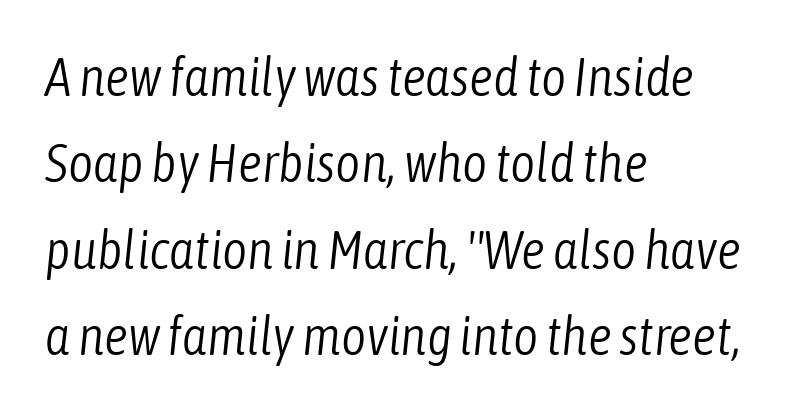
The image shows 54 px light, condensed type, italic (leaning right); set left-aligned, normal line spacing (1.6x), normal letter spacing, not underlined; low stroke contrast and a medium x-height.
